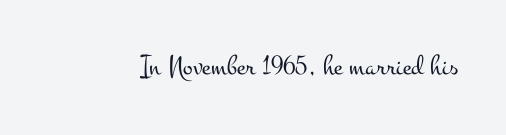
{"serif": "yes", "bold": "no", "weight": "light", "width": "wide", "stroke_contrast": "medium", "x_height": "small", "monospaced": "no", "underline": "no", "letter_spacing": "normal", "letter_spacing_em": 0.0, "glyph_px": 29}
